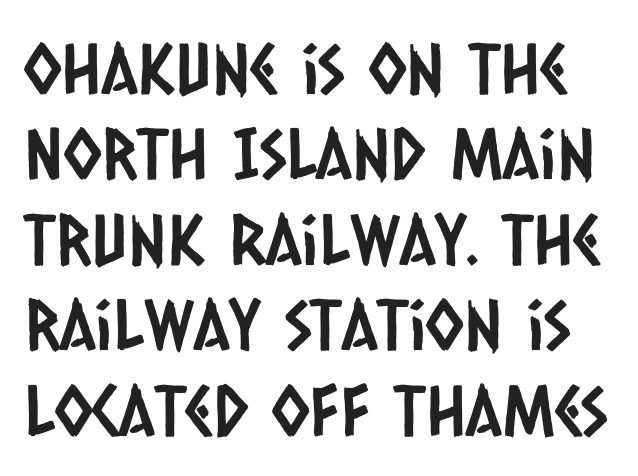
{"serif": "no", "width": "condensed", "stroke_contrast": "low", "x_height": "large", "monospaced": "no", "underline": "no", "line_spacing_ratio": 1.22, "letter_spacing": "normal", "letter_spacing_em": 0.0, "glyph_px": 70}
